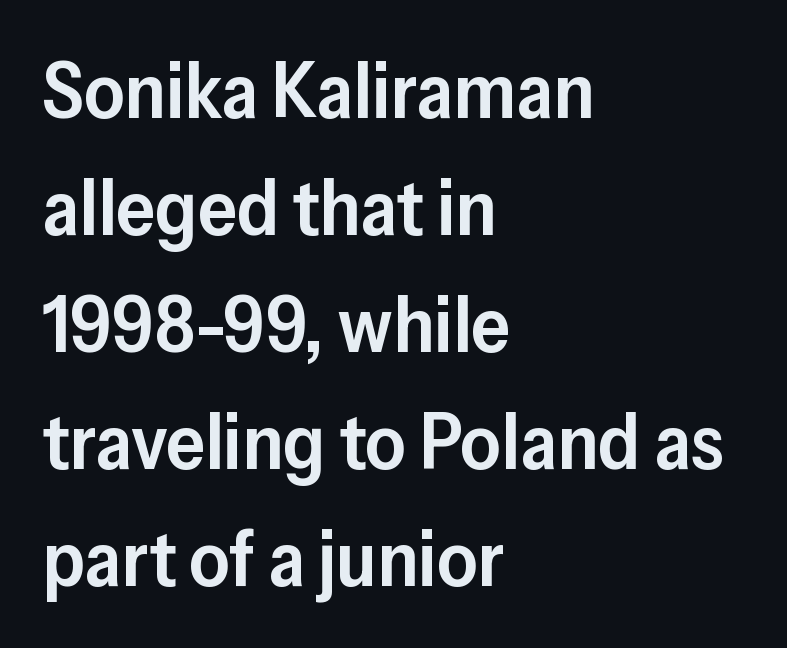
{"serif": "no", "italic": "no", "bold": "semi", "weight": "semibold", "width": "normal", "stroke_contrast": "low", "x_height": "medium", "monospaced": "no", "underline": "no", "align": "left", "line_spacing": "normal", "line_spacing_ratio": 1.5, "letter_spacing": "normal", "letter_spacing_em": 0.0, "glyph_px": 78}
